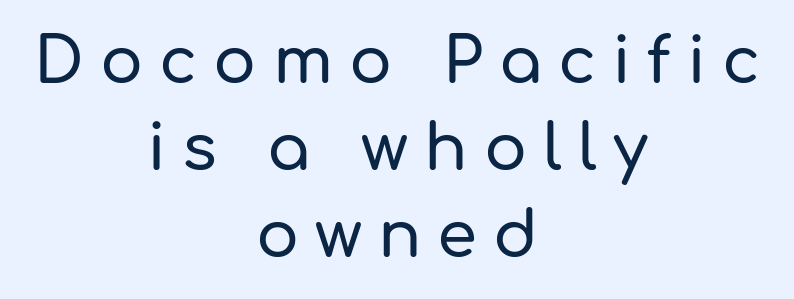
Q: Is the text italic (slanted)? A: No, it is upright.
Q: Is the typeface a serif or a sans-serif typeface? A: Sans-serif.
Q: Is the text underlined? A: No.
Q: How is the paragraph aligned? A: Centered.
Q: Is the spacing between letters normal or unusually wide? A: Unusually wide.
Q: Is the spacing between lines tight, normal or loose? A: Normal.
Q: Width (condensed, normal, or wide)? A: Normal.
Q: Stroke contrast? A: Low.
Q: x-height? A: Medium.
Q: Monospaced? A: No.
